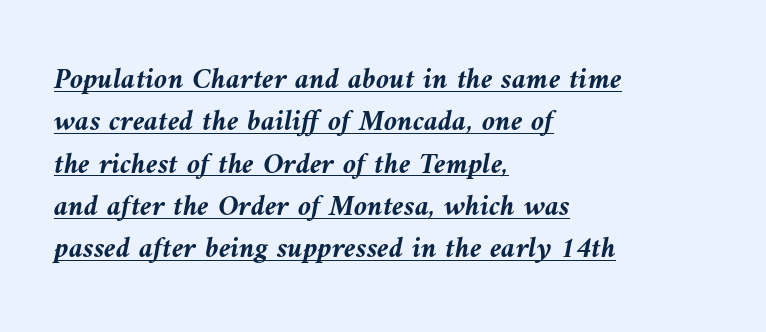
The image shows 30 px semibold type, italic (leaning left); set left-aligned, normal line spacing (1.41x), normal letter spacing, underlined; medium stroke contrast and a medium x-height.
